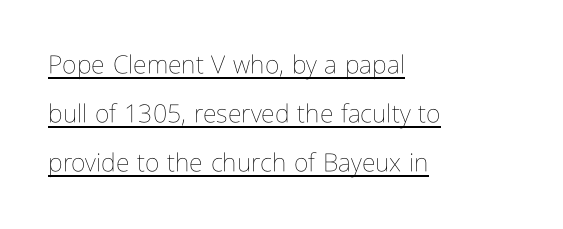
The image shows 25 px text type, upright; set left-aligned, loose line spacing (1.96x), normal letter spacing, underlined.
